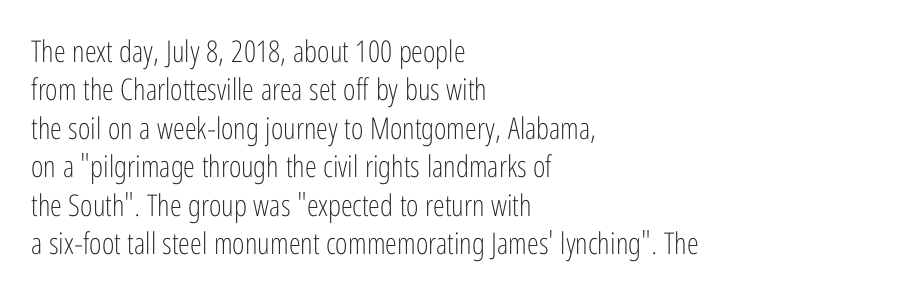
The letterforms sit shoulder to shoulder at normal distance. A normal amount of white space separates one row of letters from the next. Does the lettering tilt? It doesn't — this is upright. Font category for this specimen: sans-serif. This sample has the flowing, uneven cadence of proportional lettering. The ragged edge is on the right, which tells us the setting is flush left.
